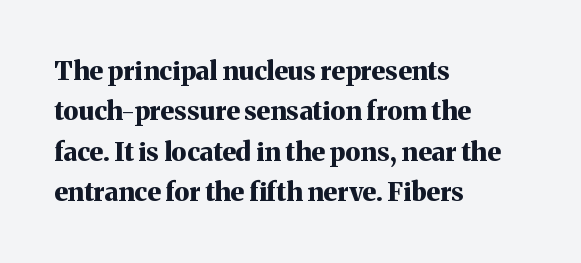
Q: Is the text bold? A: Yes.
Q: Is the text italic (slanted)? A: No, it is upright.
Q: Is the text underlined? A: No.
Q: How is the paragraph aligned? A: Left-aligned.
Q: Is the spacing between letters normal or unusually wide? A: Normal.
Q: Is the spacing between lines tight, normal or loose? A: Normal.
